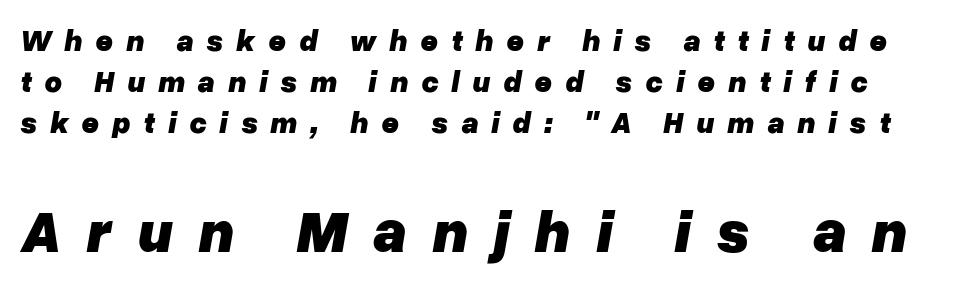
Q: Is the text bold? A: Yes.
Q: Is the text italic (slanted)? A: Yes, it leans right by about 10 degrees.
Q: Is the text underlined? A: No.
Q: Is the spacing between letters normal or unusually wide? A: Unusually wide.
Q: Is the spacing between lines tight, normal or loose? A: Normal.
Q: Which block of text is set in a larger size, the first (top) or the second (bottom)? A: The second (bottom) one.
Q: Width (condensed, normal, or wide)? A: Normal.
Q: Stroke contrast? A: Low.
Q: x-height? A: Medium.
Q: Monospaced? A: No.
